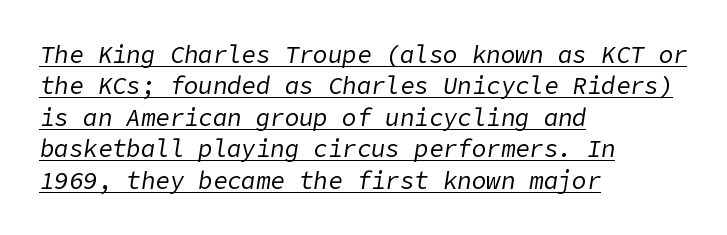
The image shows 24 px text type, italic (leaning right); set left-aligned, normal line spacing (1.31x), normal letter spacing, underlined.
